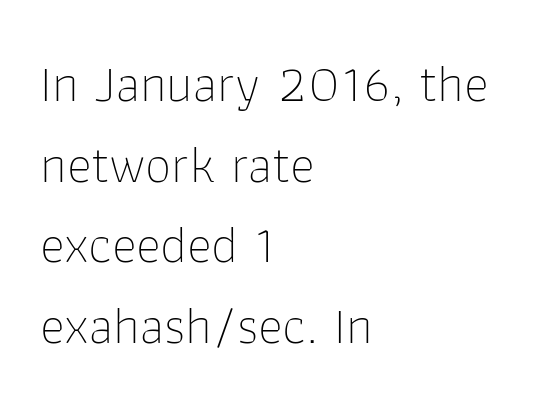
The foot of each line stays bare and open. No letter is thick-stroked: the sample isn't bold. Does extra space separate the letters? No, they use regular spacing. The typesetter chose a ragged-right arrangement here. The face used here is proportionally spaced, like ordinary book or web type.
